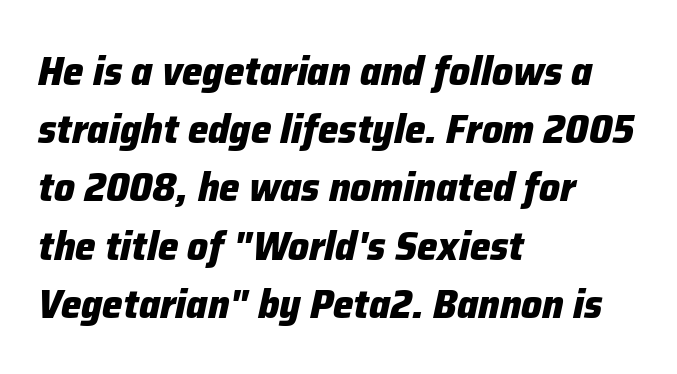
{"italic": "yes", "lean": "right", "slant_degrees": 12, "bold": "yes", "weight": "heavy", "width": "normal", "stroke_contrast": "low", "x_height": "medium", "monospaced": "no", "underline": "no", "align": "left", "line_spacing": "normal", "line_spacing_ratio": 1.42, "letter_spacing": "normal", "letter_spacing_em": 0.0, "glyph_px": 41}
